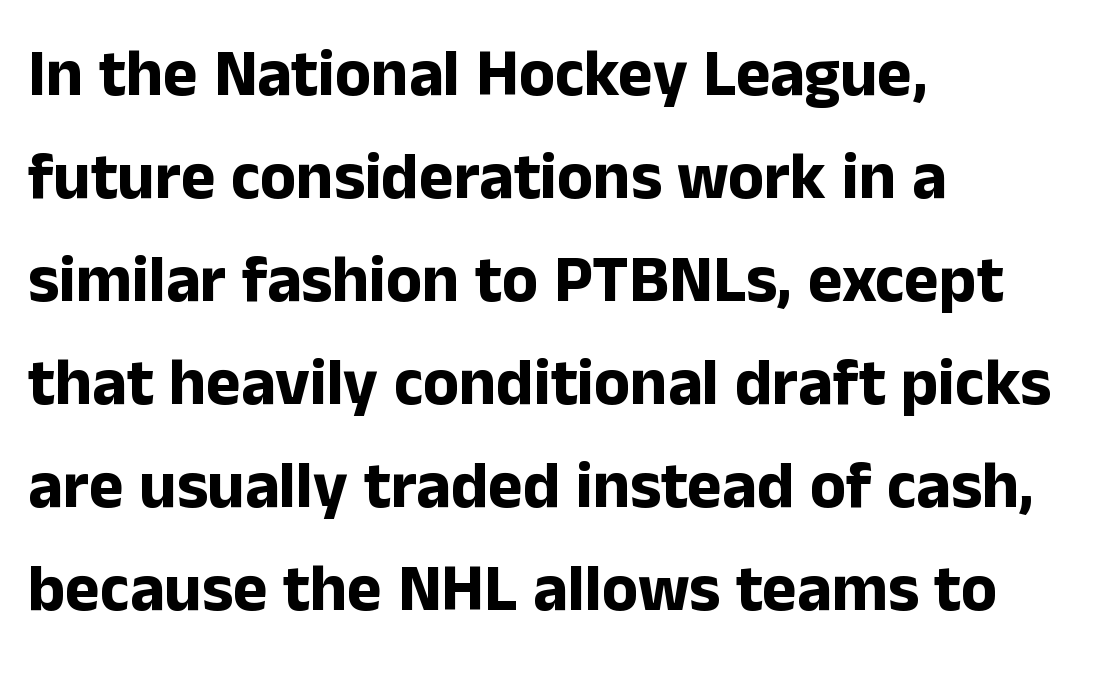
Q: Is the text bold? A: Yes.
Q: Is the text italic (slanted)? A: No, it is upright.
Q: Is the typeface a serif or a sans-serif typeface? A: Sans-serif.
Q: Is the text underlined? A: No.
Q: How is the paragraph aligned? A: Left-aligned.
Q: Is the spacing between letters normal or unusually wide? A: Normal.
Q: Is the spacing between lines tight, normal or loose? A: Normal.
Q: Width (condensed, normal, or wide)? A: Normal.
Q: Stroke contrast? A: Low.
Q: x-height? A: Medium.
Q: Monospaced? A: No.
